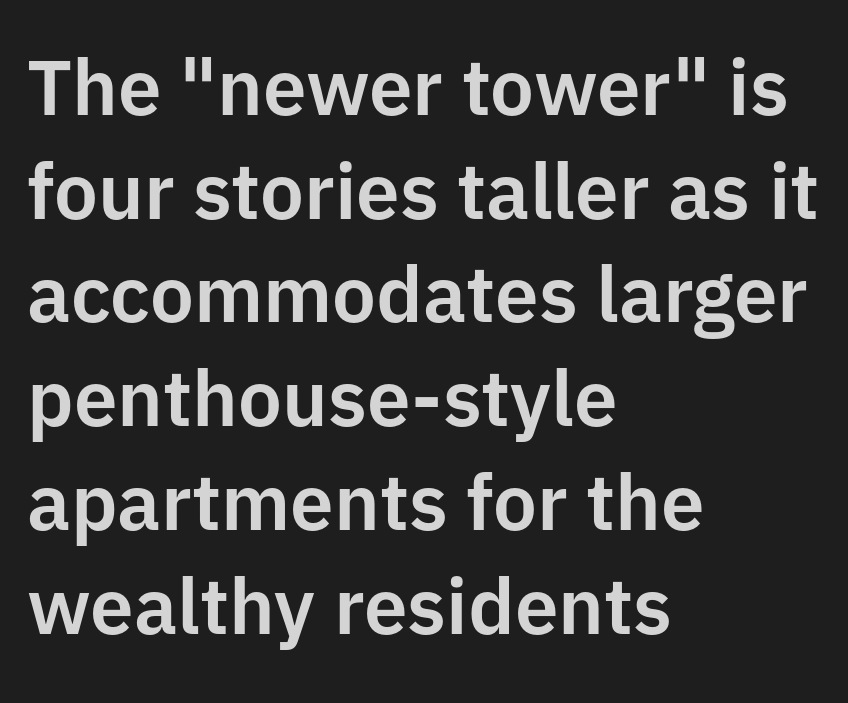
Q: Is the text italic (slanted)? A: No, it is upright.
Q: Is the typeface a serif or a sans-serif typeface? A: Sans-serif.
Q: Is the text underlined? A: No.
Q: How is the paragraph aligned? A: Left-aligned.
Q: Is the spacing between letters normal or unusually wide? A: Normal.
Q: Is the spacing between lines tight, normal or loose? A: Normal.
Q: Width (condensed, normal, or wide)? A: Normal.
Q: Stroke contrast? A: Low.
Q: x-height? A: Medium.
Q: Monospaced? A: No.
